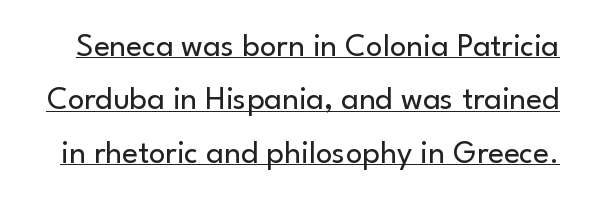
If you drew a line through each stem, it would be perfectly vertical. A continuous stroke trails under the words, as in a hyperlink. Tracking value appears to be zero — textbook default spacing. Do the characters align in a grid? No, the font is proportional.
